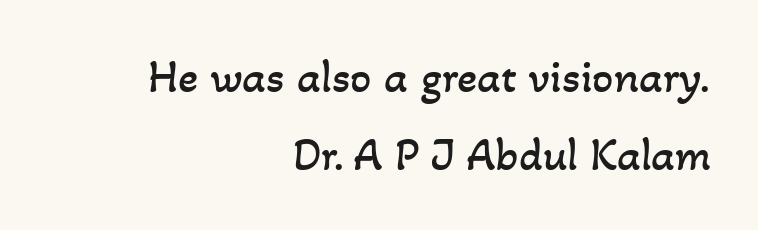
The image shows 47 px regular-weight type; set right-aligned, normal line spacing (1.67x), normal letter spacing, not underlined; low stroke contrast and a small x-height.
